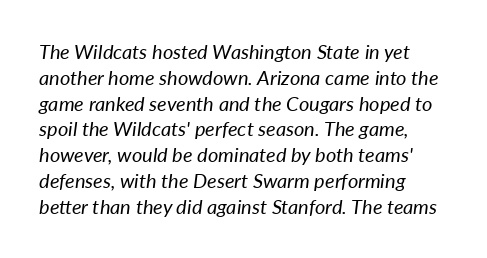
Honestly, there is no underline to notice here at all. This reads as an unemphasized weight, regular at the heaviest. The rag falls on the right side of this text block. When letters slant like this, we call the style italic.
